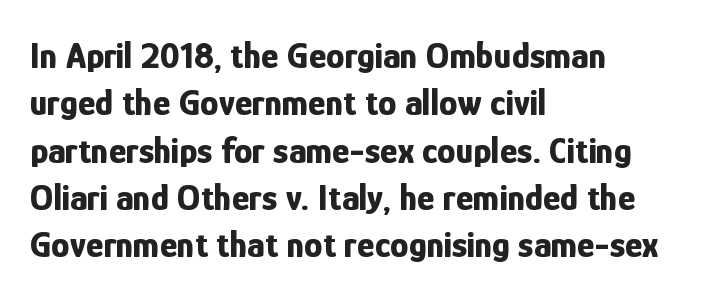
The image shows 37 px bold, condensed sans-serif type, upright; set left-aligned, normal line spacing (1.28x), normal letter spacing, not underlined; low stroke contrast and a medium x-height.
